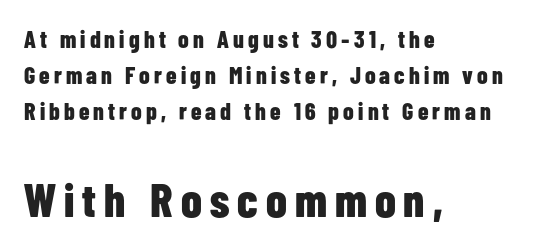
Q: Is the text bold? A: Yes.
Q: Is the text italic (slanted)? A: No, it is upright.
Q: Is the typeface a serif or a sans-serif typeface? A: Sans-serif.
Q: Is the text underlined? A: No.
Q: How is the paragraph aligned? A: Left-aligned.
Q: Is the spacing between lines tight, normal or loose? A: Normal.
Q: Which block of text is set in a larger size, the first (top) or the second (bottom)? A: The second (bottom) one.
Q: Width (condensed, normal, or wide)? A: Condensed.
Q: Stroke contrast? A: Low.
Q: x-height? A: Medium.
Q: Monospaced? A: No.
